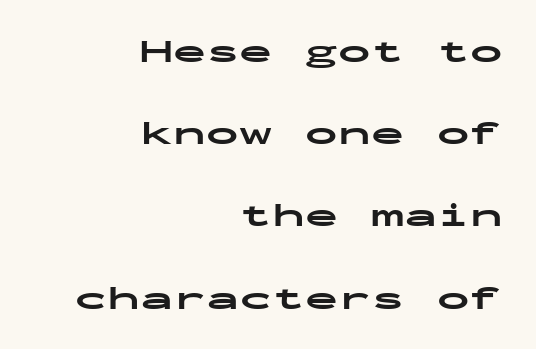
The image shows 33 px bold, wide sans-serif type, upright, monospaced; set right-aligned, loose line spacing (2.49x), normal letter spacing, not underlined; low stroke contrast and a medium x-height.
